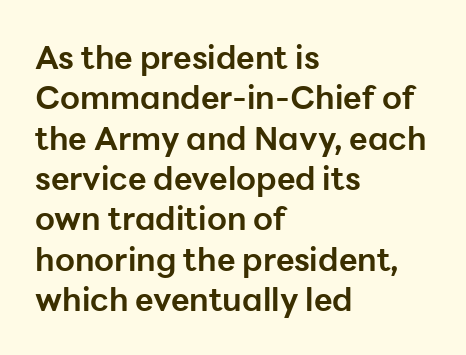
{"serif": "no", "italic": "no", "bold": "yes", "weight": "bold", "width": "normal", "stroke_contrast": "low", "x_height": "medium", "monospaced": "no", "underline": "no", "align": "left", "line_spacing": "normal", "line_spacing_ratio": 1.26, "letter_spacing": "normal", "letter_spacing_em": 0.0, "glyph_px": 32}
